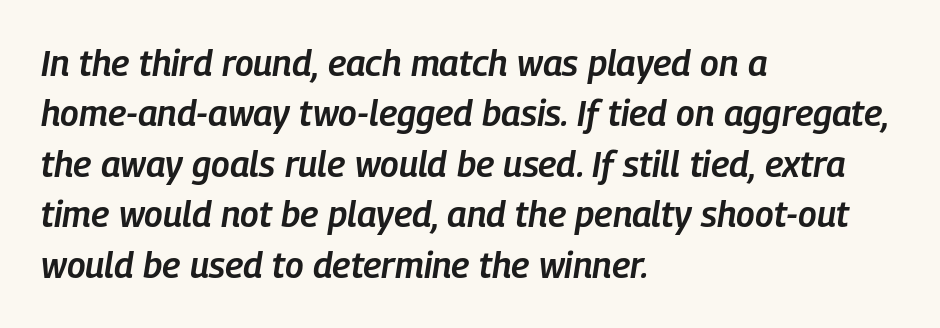
{"italic": "yes", "lean": "right", "slant_degrees": 9, "bold": "semi", "weight": "semibold", "width": "condensed", "stroke_contrast": "low", "x_height": "medium", "monospaced": "no", "underline": "no", "align": "left", "line_spacing": "normal", "line_spacing_ratio": 1.4, "letter_spacing": "normal", "letter_spacing_em": 0.0, "glyph_px": 36}
